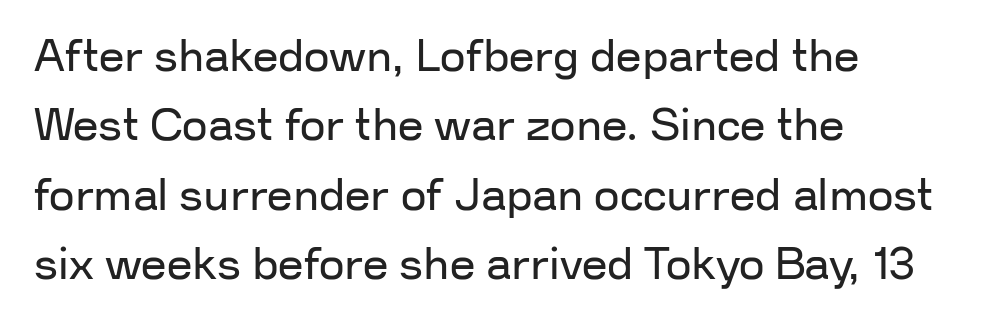
{"serif": "no", "italic": "no", "bold": "no", "weight": "regular", "width": "normal", "stroke_contrast": "low", "x_height": "medium", "monospaced": "no", "underline": "no", "align": "left", "line_spacing": "normal", "line_spacing_ratio": 1.54, "letter_spacing": "normal", "letter_spacing_em": 0.0, "glyph_px": 45}
